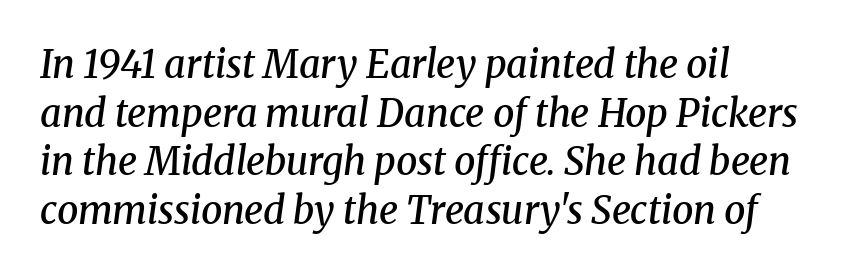
Q: Is the text bold? A: Semi-bold.
Q: Is the text italic (slanted)? A: Yes, it leans right by about 8 degrees.
Q: Is the typeface a serif or a sans-serif typeface? A: Serif.
Q: Is the text underlined? A: No.
Q: Is the spacing between letters normal or unusually wide? A: Normal.
Q: Is the spacing between lines tight, normal or loose? A: Normal.
Q: Width (condensed, normal, or wide)? A: Normal.
Q: Stroke contrast? A: Medium.
Q: x-height? A: Medium.
Q: Monospaced? A: No.
